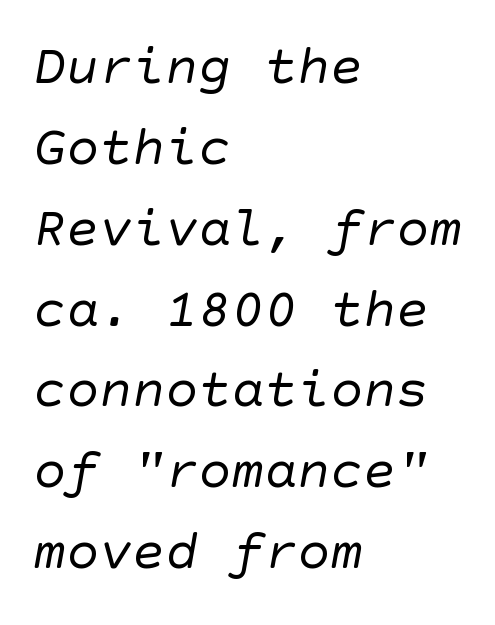
{"serif": "no", "bold": "no", "weight": "regular", "width": "normal", "stroke_contrast": "low", "x_height": "large", "underline": "no", "align": "left", "line_spacing": "normal", "line_spacing_ratio": 1.47, "letter_spacing": "normal", "letter_spacing_em": 0.0, "glyph_px": 55}
